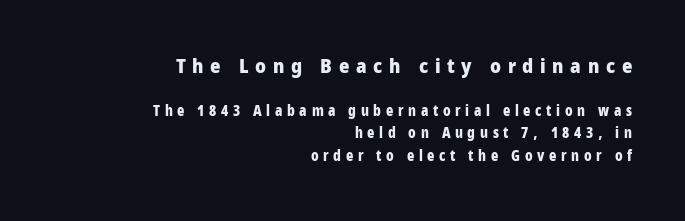
The image shows 20 px bold type, upright; set right-aligned, normal line spacing (1.63x), unusually wide letter spacing (+0.33 em), not underlined; the first (top) block is 1.43x larger.
